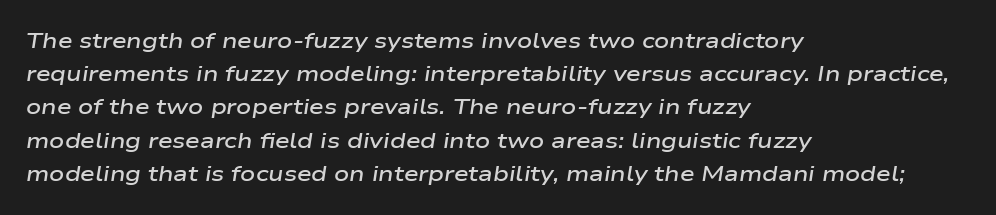
Line beginnings align vertically; line endings do not. The rendering keeps characters at their native spacing. Each glyph is drawn with semibold strokes, heavier than normal yet not fully bold. The strip under each line holds only bare page.
